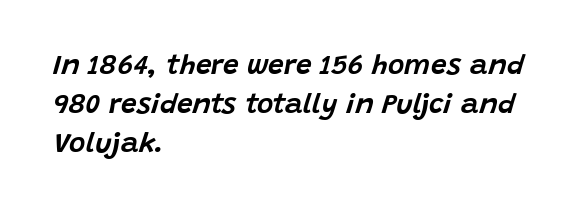
{"italic": "yes", "lean": "right", "slant_degrees": 15, "width": "normal", "stroke_contrast": "low", "x_height": "large", "monospaced": "no", "underline": "no", "align": "left", "line_spacing": "normal", "line_spacing_ratio": 1.39, "letter_spacing": "normal", "letter_spacing_em": 0.0, "glyph_px": 28}
